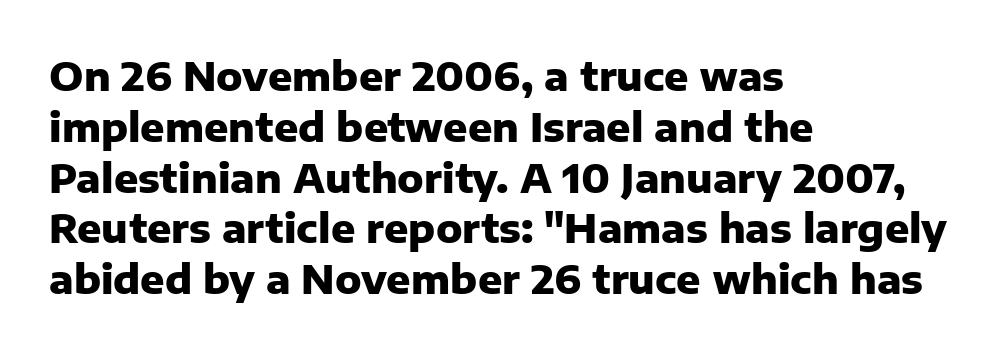
Q: Is the text bold? A: Yes.
Q: Is the text italic (slanted)? A: No, it is upright.
Q: Is the typeface a serif or a sans-serif typeface? A: Sans-serif.
Q: Is the text underlined? A: No.
Q: How is the paragraph aligned? A: Left-aligned.
Q: Is the spacing between letters normal or unusually wide? A: Normal.
Q: Is the spacing between lines tight, normal or loose? A: Normal.
Q: Width (condensed, normal, or wide)? A: Normal.
Q: Stroke contrast? A: Low.
Q: x-height? A: Medium.
Q: Monospaced? A: No.
